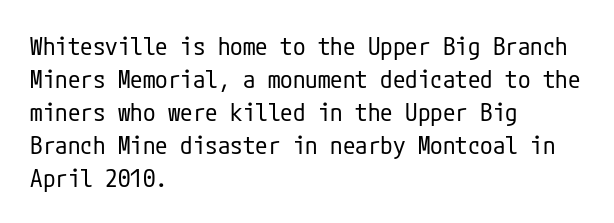
{"italic": "no", "bold": "no", "underline": "no", "align": "left", "line_spacing": "normal", "line_spacing_ratio": 1.32, "letter_spacing": "normal", "letter_spacing_em": 0.0, "glyph_px": 25}
